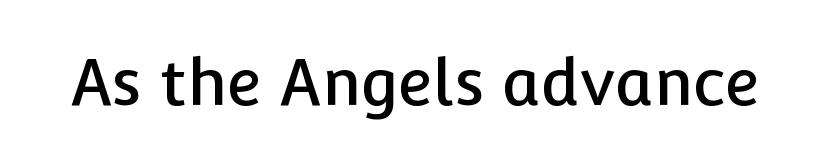
The image shows 64 px sans-serif type, upright; set normal letter spacing, not underlined; low stroke contrast and a medium x-height.
